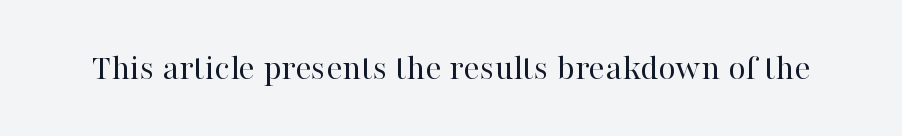
Q: Is the text bold? A: No.
Q: Is the text italic (slanted)? A: No, it is upright.
Q: Is the typeface a serif or a sans-serif typeface? A: Serif.
Q: Is the text underlined? A: No.
Q: Is the spacing between letters normal or unusually wide? A: Normal.
Q: Width (condensed, normal, or wide)? A: Normal.
Q: Stroke contrast? A: High.
Q: x-height? A: Medium.
Q: Monospaced? A: No.
